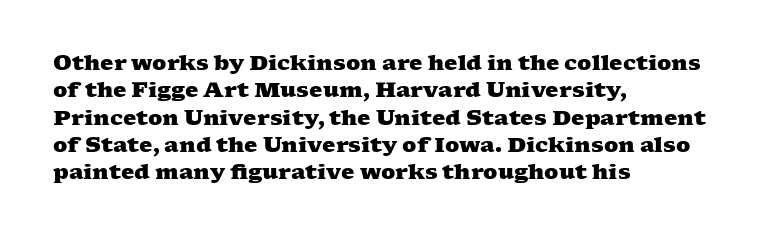
Q: Is the text bold? A: Yes.
Q: Is the text underlined? A: No.
Q: How is the paragraph aligned? A: Left-aligned.
Q: Is the spacing between letters normal or unusually wide? A: Normal.
Q: Is the spacing between lines tight, normal or loose? A: Normal.
